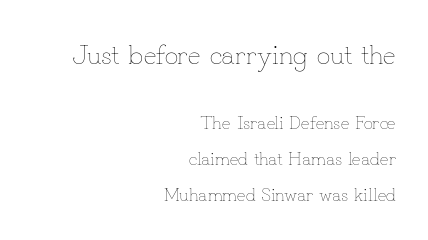
The image shows 27 px text type, upright; set right-aligned, loose line spacing (2.01x), normal letter spacing, not underlined; the first (top) block is 1.5x larger.
